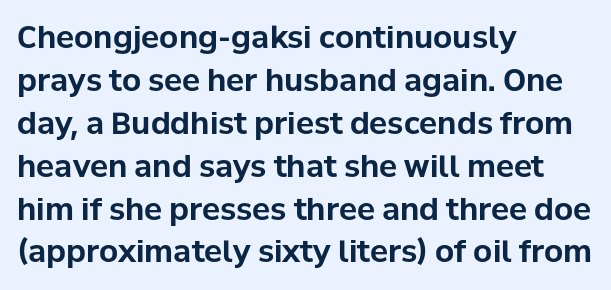
Every stem runs plumb, perpendicular to the baseline. Each new line begins a customary step beneath the previous one. Notice how the passage keeps a crisp vertical edge on the left only. Each letter's strokes conclude bluntly, with no projecting serifs. Rule under the text: the space is simply empty. Inter-character spacing is left at the font's built-in metrics.
